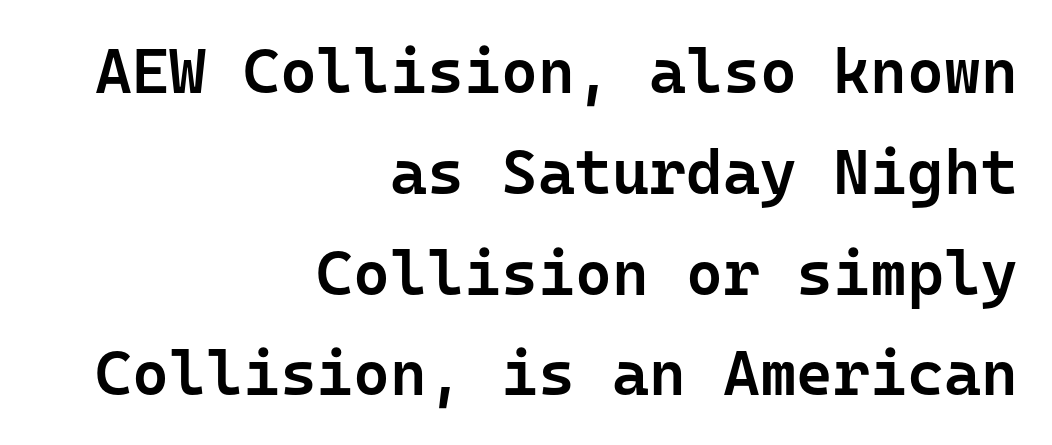
Q: Is the text bold? A: Semi-bold.
Q: Is the text italic (slanted)? A: No, it is upright.
Q: Is the typeface a serif or a sans-serif typeface? A: Sans-serif.
Q: Is the text underlined? A: No.
Q: How is the paragraph aligned? A: Right-aligned.
Q: Is the spacing between letters normal or unusually wide? A: Normal.
Q: Is the spacing between lines tight, normal or loose? A: Normal.
Q: Width (condensed, normal, or wide)? A: Normal.
Q: Stroke contrast? A: Low.
Q: x-height? A: Medium.
Q: Monospaced? A: Yes.
